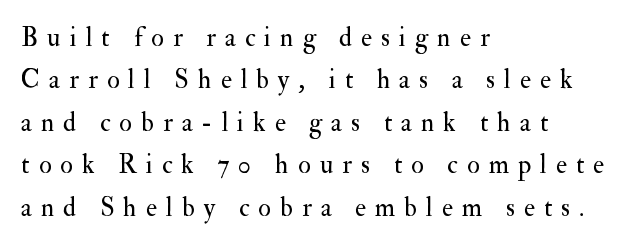
{"italic": "no", "bold": "no", "underline": "no", "align": "left", "line_spacing": "normal", "line_spacing_ratio": 1.63, "letter_spacing": "wide", "letter_spacing_em": 0.35, "glyph_px": 26}
